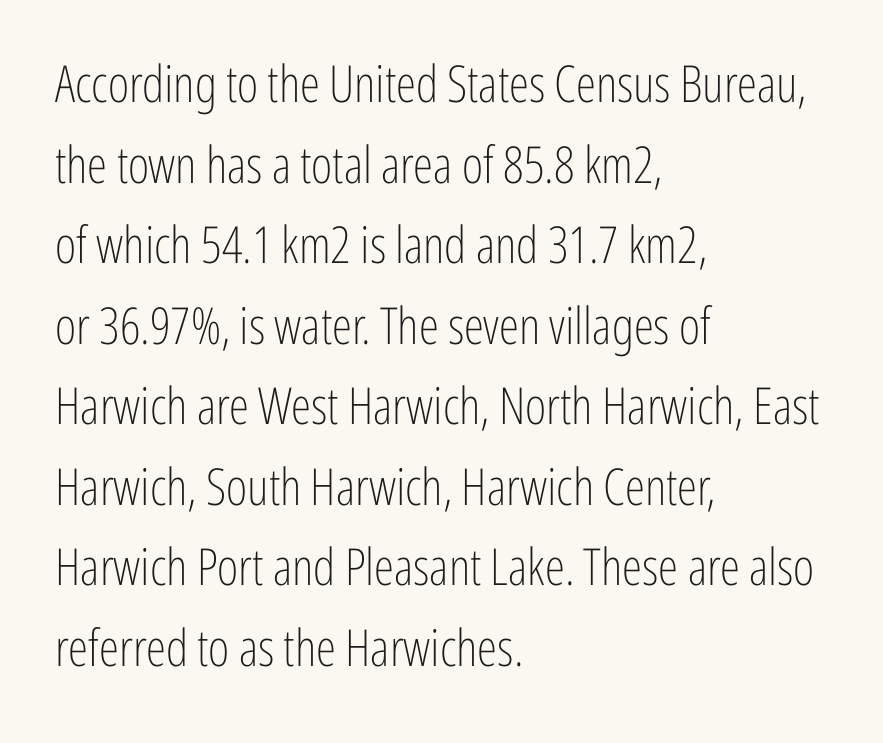
The image shows 51 px light, condensed sans-serif type, upright; set left-aligned, normal line spacing (1.58x), normal letter spacing, not underlined; low stroke contrast and a medium x-height.
